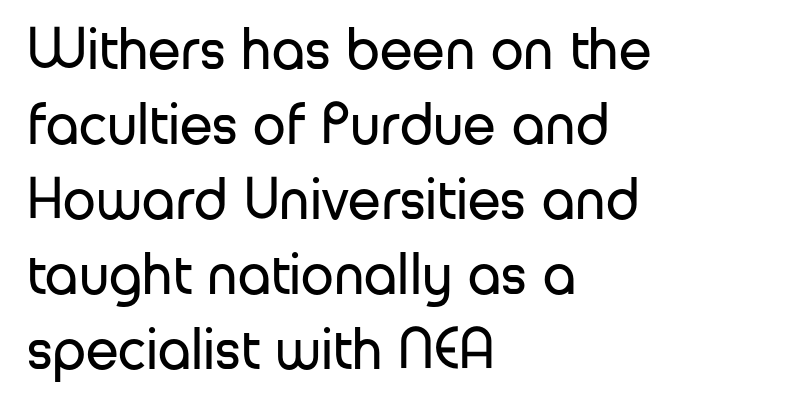
Leading: standard. The passage shown is typed in a proportional face where columns would drift. A clean baseline with only descenders dipping below it. What stands out about the letter spacing? Nothing — it is the standard amount.
